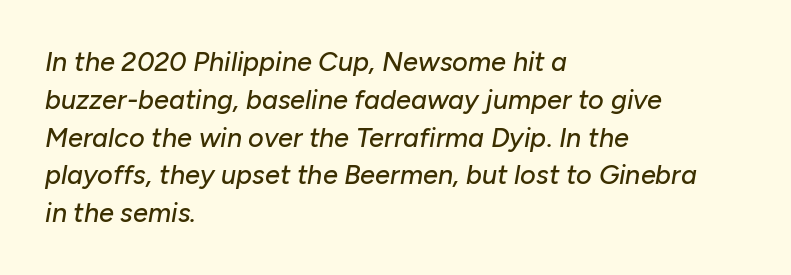
The letters sit at their default tracking, neither squeezed nor spread. This rendering uses left alignment, leaving the right contour irregular. This rendering features lettering with no underline. Baseline-to-baseline distance is the conventional proportion of letter height. An italicized treatment has been applied to the whole sample.
